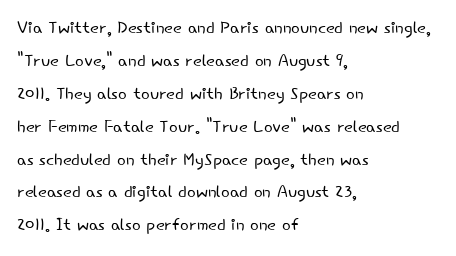
The image shows 23 px text type, upright; set left-aligned, normal line spacing (1.43x), normal letter spacing, not underlined.
